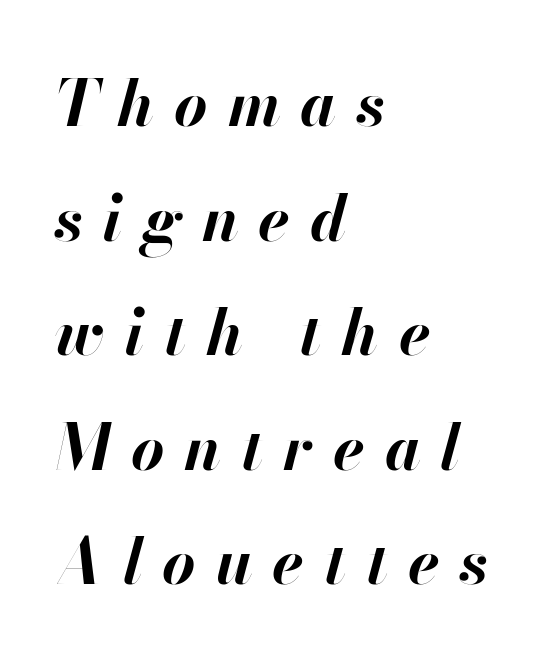
Line beginnings align vertically; line endings do not. Someone cranked the tracking dial way up on this one. Does the weight exceed regular? Yes, all the way to bold. A typesetter would call this proportional, since set widths differ per character. Just letters on the line, the space beneath them empty.
